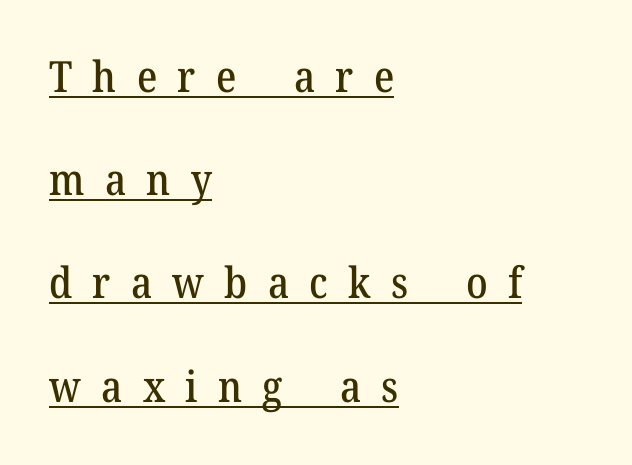
The typesetter has applied underlining to the passage shown. This is roman type, the default non-slanted kind. The block of text is sparse from top to bottom, with ample space between rows. What kind of face is this? One with serifs. This rendering uses left alignment, leaving the right contour irregular. This rendering widens character spacing well past its baseline value.
